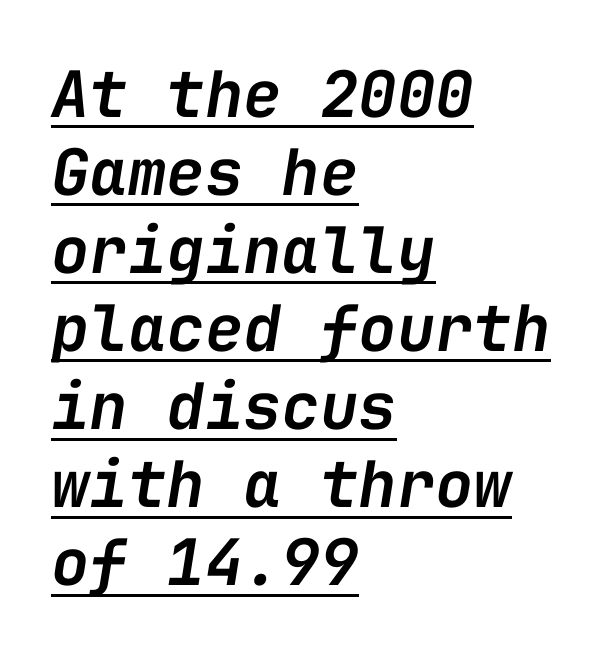
Teacher's note: observe the even left margin — that is flush-left alignment. Think of a typewriter: that constant character pitch is what you see here. The face used here has a pronounced slope to its letters. Notice the strokes are somewhat thickened but not fully heavy: this is a semibold.
